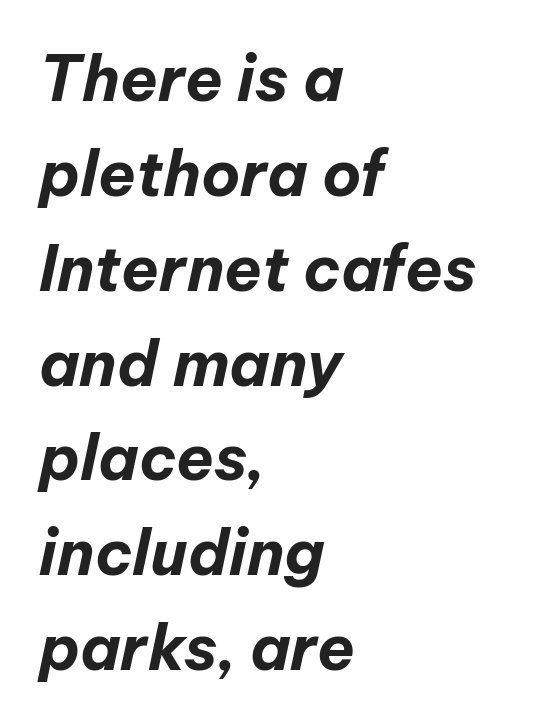
The image shows 62 px bold type, italic (leaning right); set left-aligned, normal line spacing (1.53x), normal letter spacing, not underlined; low stroke contrast and a medium x-height.
